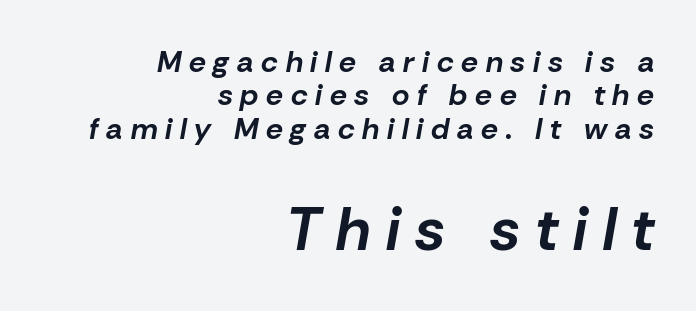
The image shows 60 px bold type, italic (leaning right); set right-aligned, tight line spacing (1.11x), unusually wide letter spacing (+0.26 em), not underlined; the second (bottom) block is 2.0x larger; low stroke contrast and a medium x-height.
